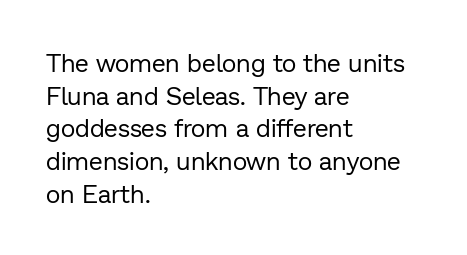
The image shows 25 px text type, upright; set left-aligned, normal line spacing (1.31x), normal letter spacing, not underlined.
